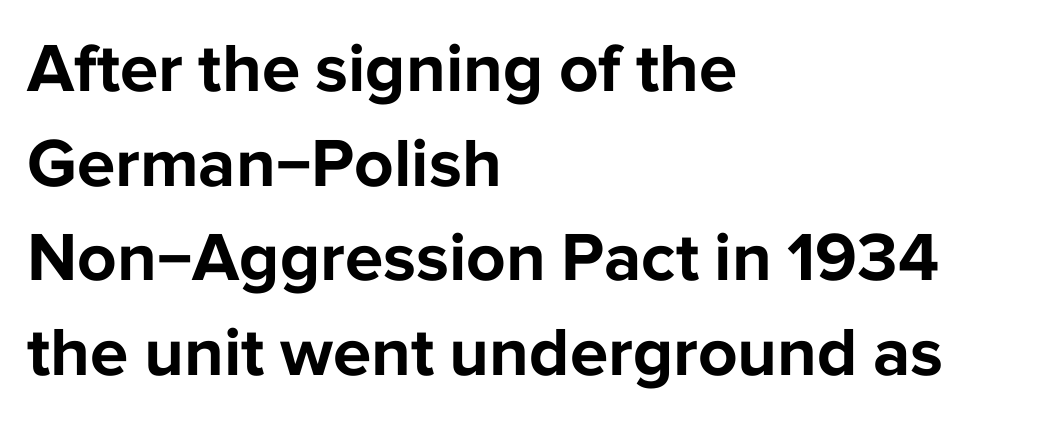
{"serif": "no", "italic": "no", "bold": "yes", "weight": "bold", "width": "normal", "stroke_contrast": "low", "x_height": "medium", "monospaced": "no", "underline": "no", "align": "left", "line_spacing": "normal", "line_spacing_ratio": 1.37, "letter_spacing": "normal", "letter_spacing_em": 0.0, "glyph_px": 69}
